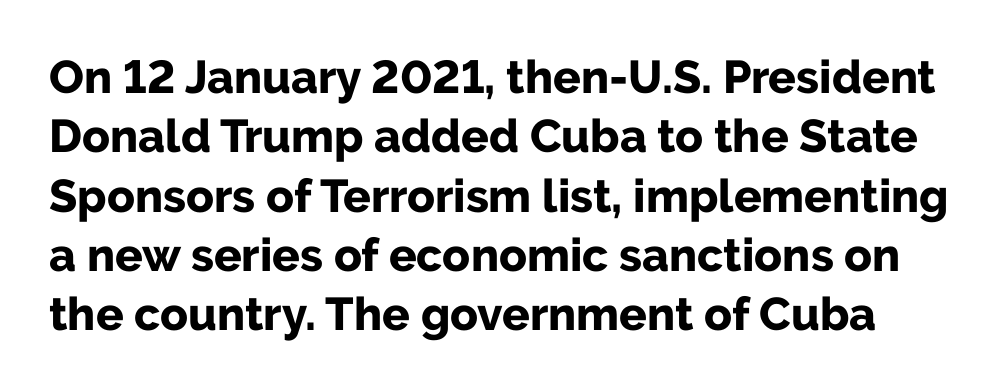
The gaps between neighbouring characters are ordinary and unremarkable. Chunky letters — that's bold for sure. In terms of leading, this rendering sits right in the middle. This sample has the flowing, uneven cadence of proportional lettering.
